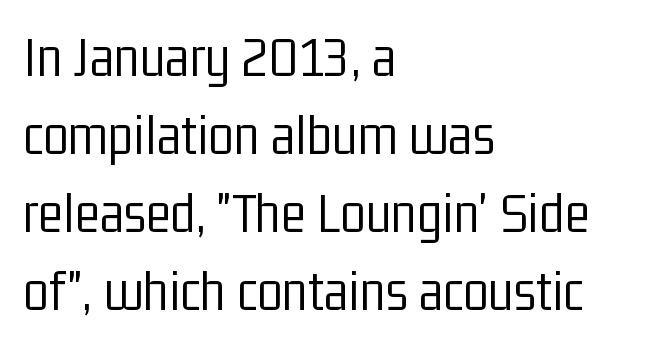
The rendering anchors every line to the left-hand side. Bare-footed words on every line. Posture: straight, roman, zero tilt. Compared with a typical body face, this is equally light or lighter still. Each letter's strokes conclude bluntly, with no projecting serifs. Students, note that the glyphs here touch the page at normal intervals.
